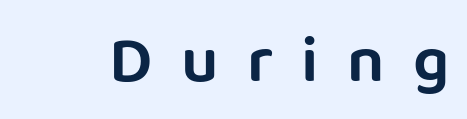
{"serif": "no", "italic": "no", "width": "normal", "stroke_contrast": "low", "x_height": "large", "monospaced": "no", "underline": "no", "letter_spacing": "wide", "letter_spacing_em": 0.43, "glyph_px": 66}
